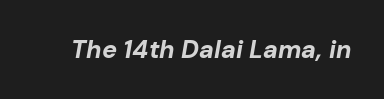
{"italic": "yes", "lean": "right", "slant_degrees": 10, "bold": "yes", "underline": "no", "letter_spacing": "normal", "letter_spacing_em": 0.0, "glyph_px": 25}
